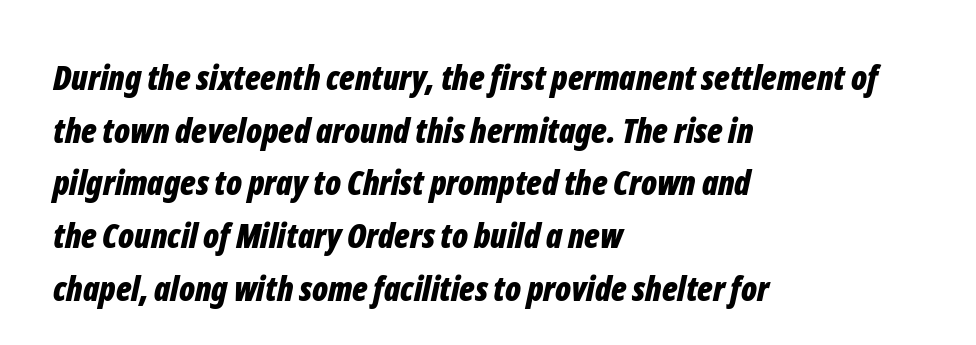
Q: Is the text bold? A: Yes.
Q: Is the text italic (slanted)? A: Yes, it leans right by about 12 degrees.
Q: Is the text underlined? A: No.
Q: How is the paragraph aligned? A: Left-aligned.
Q: Is the spacing between letters normal or unusually wide? A: Normal.
Q: Is the spacing between lines tight, normal or loose? A: Normal.
Q: Width (condensed, normal, or wide)? A: Condensed.
Q: Stroke contrast? A: Low.
Q: x-height? A: Medium.
Q: Monospaced? A: No.
